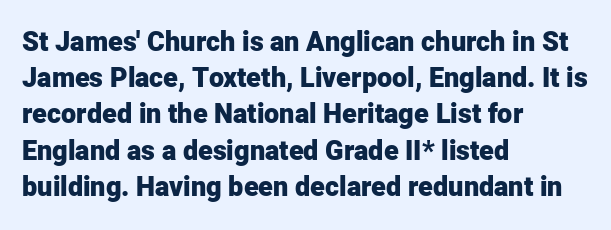
Does the weight exceed regular? Yes, all the way to bold. Inter-character spacing is left at the font's built-in metrics. If you drew a ruler down the left edge, every line would touch it. Only glyphs here, with clear space below each row. This sample keeps an unexceptional amount of space between lines.
